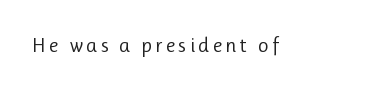
Nope, not italic — everything's standing straight. Weight: regular or lighter. This rendering features lettering with no underline.
